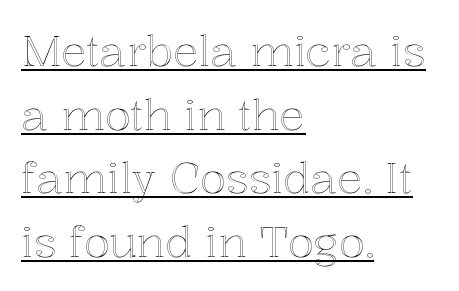
The image shows 43 px text type, upright; set left-aligned, normal line spacing (1.48x), normal letter spacing, underlined; a medium x-height.
